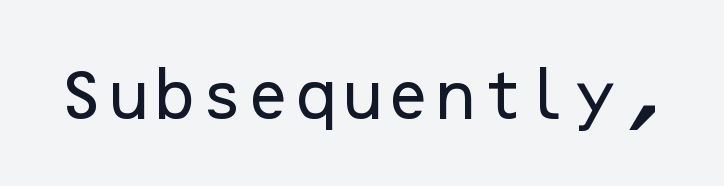
The image shows 54 px sans-serif type, upright; set normal letter spacing, not underlined; low stroke contrast and a medium x-height.
